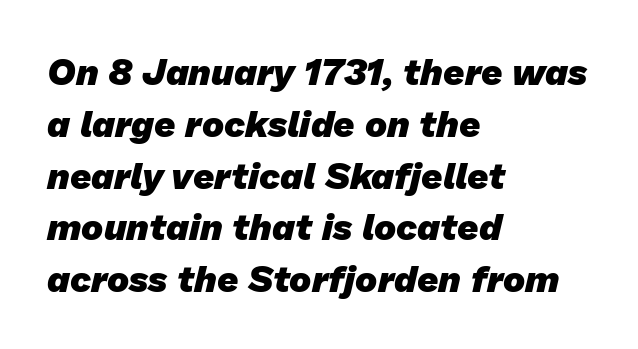
The image shows 37 px heavy sans-serif type; set left-aligned, normal line spacing (1.4x), normal letter spacing, not underlined; low stroke contrast and a medium x-height.
